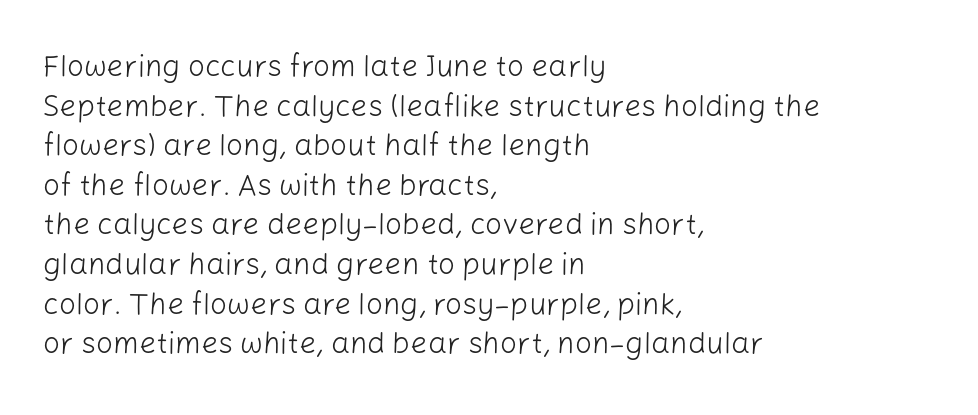
{"serif": "no", "italic": "no", "bold": "no", "weight": "light", "width": "normal", "stroke_contrast": "low", "x_height": "medium", "monospaced": "no", "underline": "no", "align": "left", "line_spacing": "normal", "line_spacing_ratio": 1.32, "letter_spacing": "normal", "letter_spacing_em": 0.0, "glyph_px": 30}
